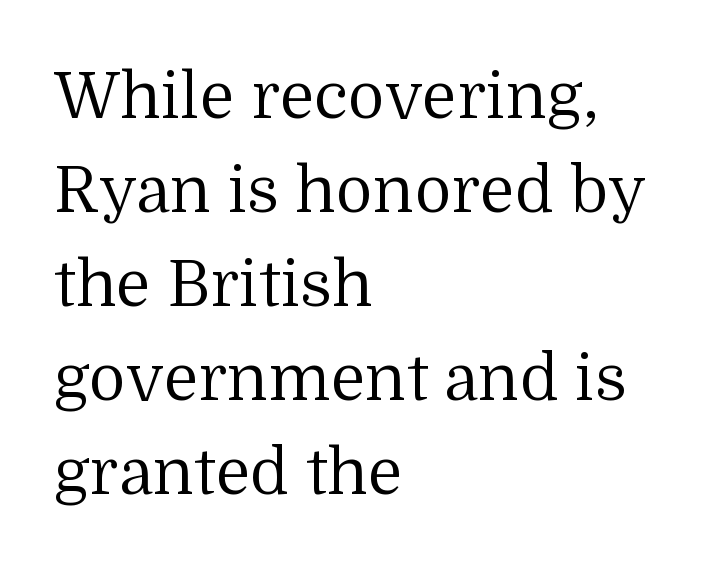
{"serif": "yes", "italic": "no", "bold": "no", "weight": "regular", "width": "normal", "stroke_contrast": "medium", "x_height": "medium", "monospaced": "no", "underline": "no", "align": "left", "line_spacing": "normal", "line_spacing_ratio": 1.47, "letter_spacing": "normal", "letter_spacing_em": 0.0, "glyph_px": 64}
